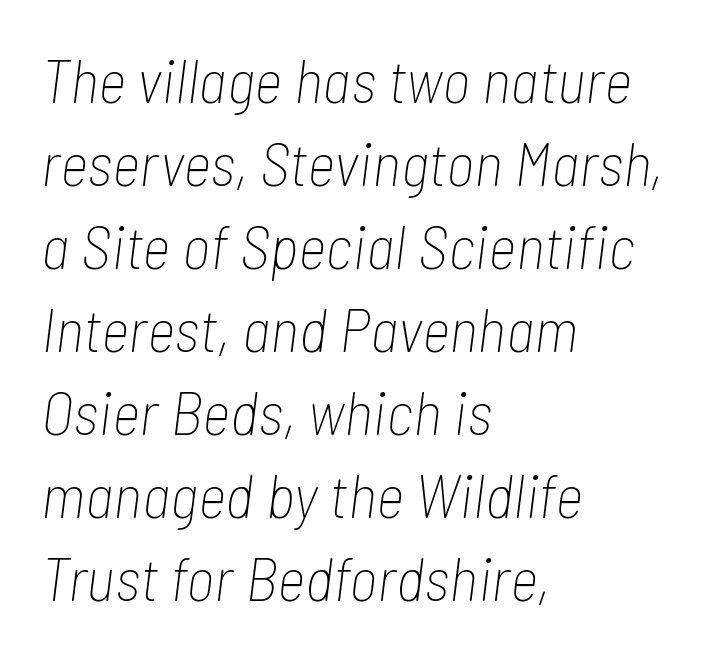
The image shows 62 px thin, condensed type, italic (leaning right); set left-aligned, normal line spacing (1.34x), normal letter spacing, not underlined; low stroke contrast and a medium x-height.
